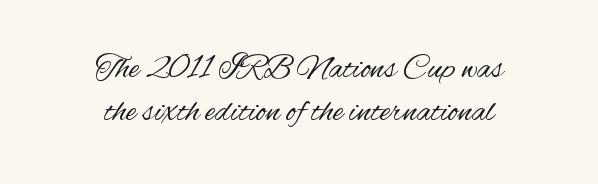
Think of a printed novel: that variable character pitch is what you see here. Leading: standard. The strokes carry an ordinary text weight at most. The rag falls on both sides of this text block equally.
